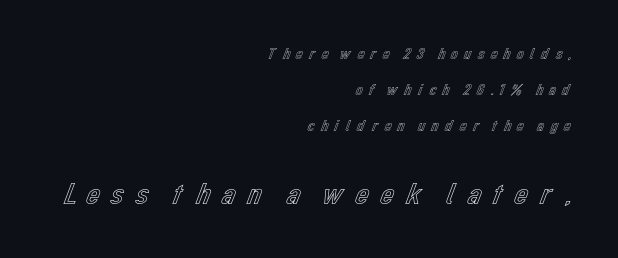
Q: Is the text italic (slanted)? A: Yes.
Q: Is the text underlined? A: No.
Q: How is the paragraph aligned? A: Right-aligned.
Q: Is the spacing between letters normal or unusually wide? A: Unusually wide.
Q: Is the spacing between lines tight, normal or loose? A: Loose.
Q: Which block of text is set in a larger size, the first (top) or the second (bottom)? A: The second (bottom) one.
Q: Width (condensed, normal, or wide)? A: Normal.
Q: x-height? A: Medium.
Q: Monospaced? A: No.
